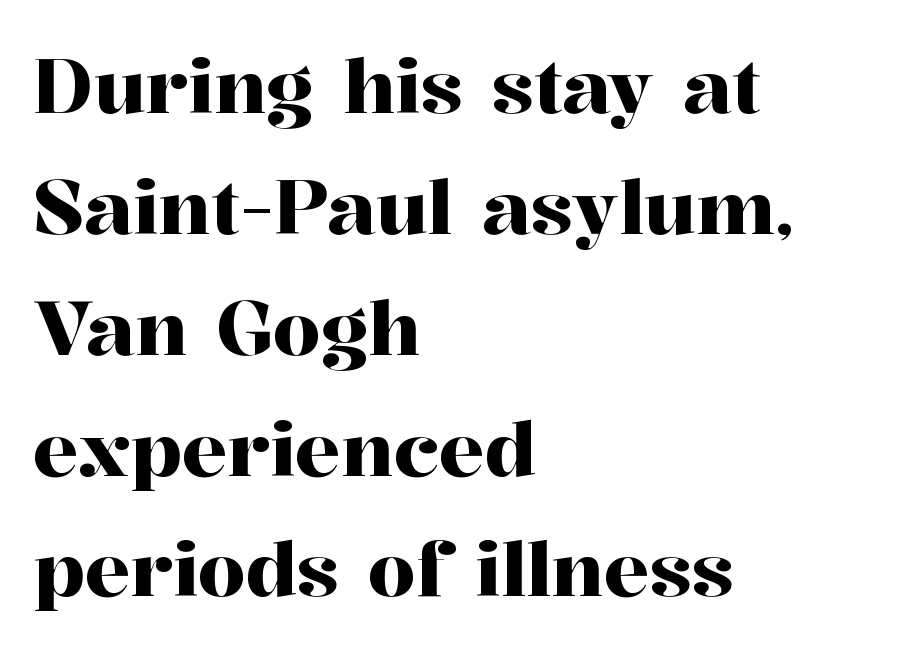
{"serif": "yes", "italic": "no", "width": "normal", "stroke_contrast": "high", "x_height": "medium", "monospaced": "no", "underline": "no", "align": "left", "line_spacing": "normal", "line_spacing_ratio": 1.59, "letter_spacing": "normal", "letter_spacing_em": 0.0, "glyph_px": 76}
